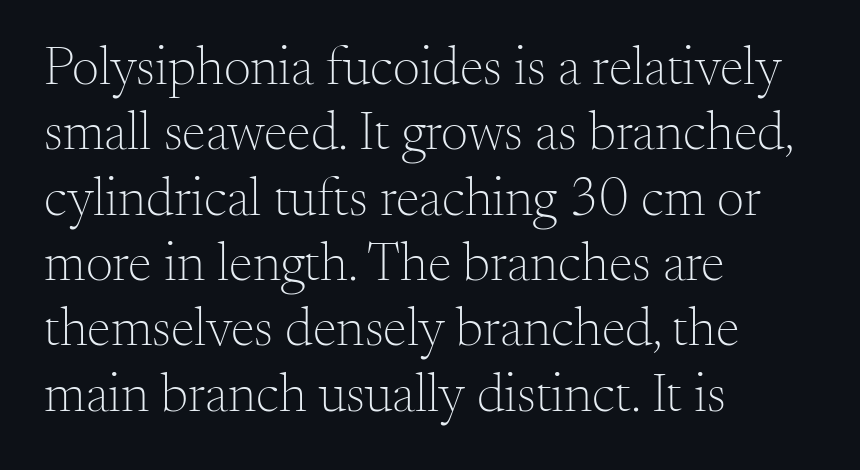
The image shows 54 px light serif type, upright; set left-aligned, line spacing 1.21x, normal letter spacing, not underlined; medium stroke contrast and a small x-height.
